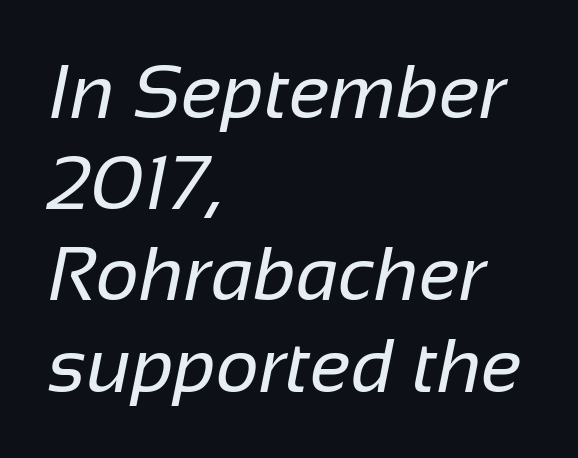
Q: Is the text bold? A: No.
Q: Is the typeface a serif or a sans-serif typeface? A: Sans-serif.
Q: Is the text underlined? A: No.
Q: How is the paragraph aligned? A: Left-aligned.
Q: Is the spacing between letters normal or unusually wide? A: Normal.
Q: Width (condensed, normal, or wide)? A: Normal.
Q: Stroke contrast? A: Low.
Q: x-height? A: Medium.
Q: Monospaced? A: No.
